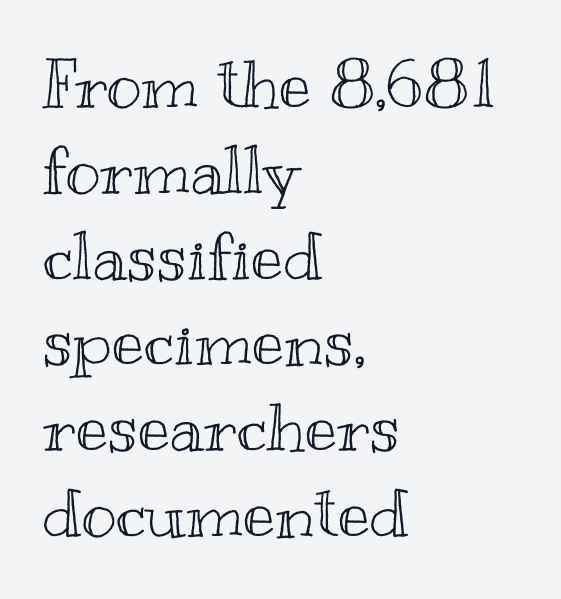
Q: Is the text italic (slanted)? A: No, it is upright.
Q: Is the text underlined? A: No.
Q: How is the paragraph aligned? A: Left-aligned.
Q: Is the spacing between letters normal or unusually wide? A: Normal.
Q: Is the spacing between lines tight, normal or loose? A: Normal.
Q: Width (condensed, normal, or wide)? A: Wide.
Q: x-height? A: Small.
Q: Monospaced? A: No.
